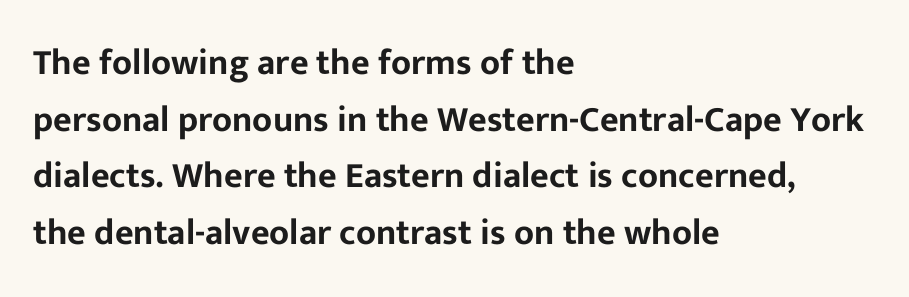
{"serif": "no", "italic": "no", "width": "normal", "stroke_contrast": "low", "x_height": "medium", "monospaced": "no", "underline": "no", "align": "left", "line_spacing": "normal", "line_spacing_ratio": 1.57, "letter_spacing": "normal", "letter_spacing_em": 0.0, "glyph_px": 36}
